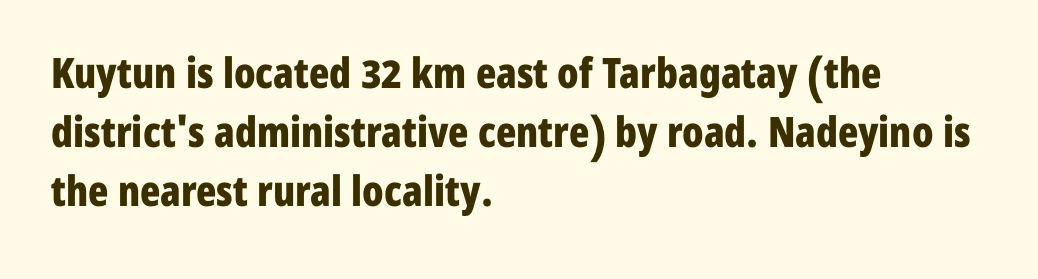
{"serif": "no", "italic": "no", "bold": "yes", "weight": "bold", "width": "condensed", "stroke_contrast": "low", "x_height": "medium", "monospaced": "no", "underline": "no", "align": "left", "line_spacing": "normal", "line_spacing_ratio": 1.41, "letter_spacing": "normal", "letter_spacing_em": 0.0, "glyph_px": 42}
